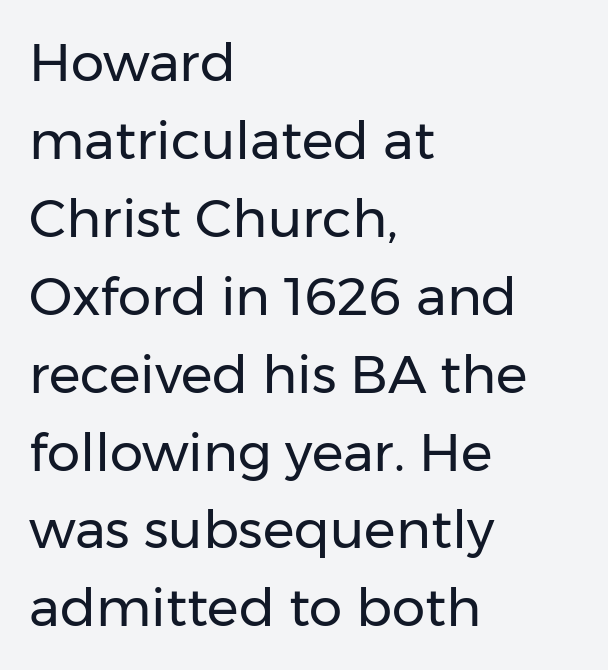
Q: Is the text bold? A: No.
Q: Is the text italic (slanted)? A: No, it is upright.
Q: Is the typeface a serif or a sans-serif typeface? A: Sans-serif.
Q: Is the text underlined? A: No.
Q: How is the paragraph aligned? A: Left-aligned.
Q: Is the spacing between letters normal or unusually wide? A: Normal.
Q: Is the spacing between lines tight, normal or loose? A: Normal.
Q: Width (condensed, normal, or wide)? A: Normal.
Q: Stroke contrast? A: Low.
Q: x-height? A: Medium.
Q: Monospaced? A: No.
